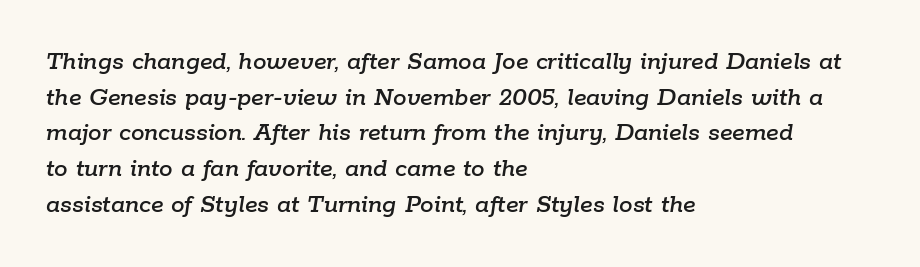
The image shows 27 px text type, italic (leaning right); set left-aligned, normal line spacing (1.32x), normal letter spacing, not underlined.
